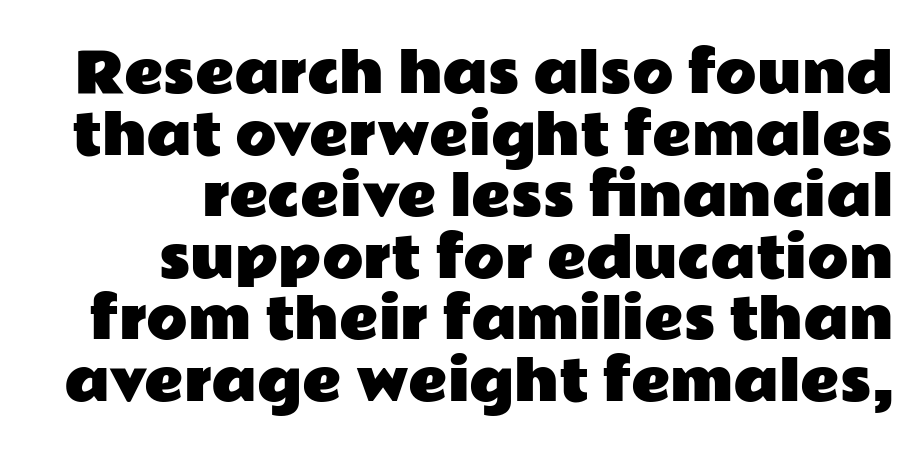
The image shows 54 px wide sans-serif type, upright; set right-aligned, tight line spacing (1.14x), normal letter spacing, not underlined; low stroke contrast and a medium x-height.
